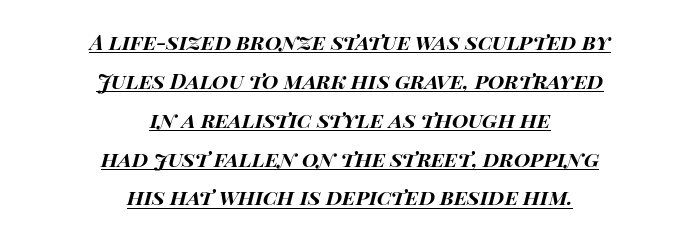
The image shows 21 px bold type, italic (leaning right); set centered, line spacing 1.85x, normal letter spacing, underlined.
